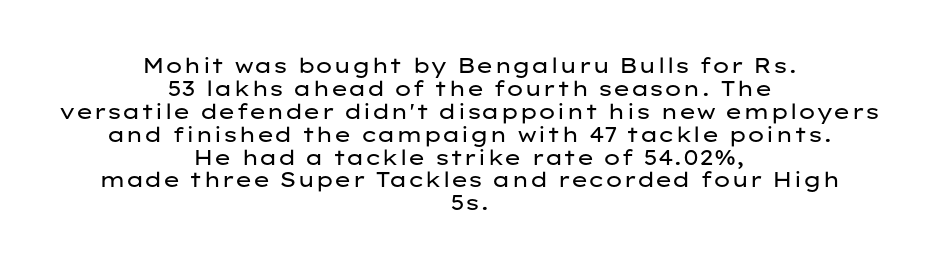
{"italic": "no", "bold": "no", "underline": "no", "align": "center", "line_spacing": "tight", "line_spacing_ratio": 1.09, "letter_spacing": "normal", "letter_spacing_em": 0.0, "glyph_px": 21}
